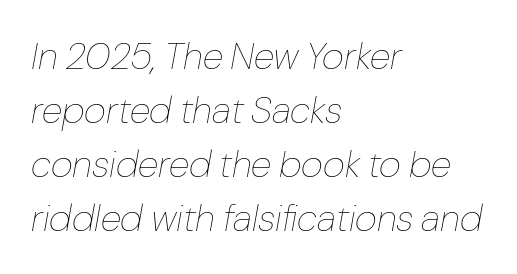
{"italic": "yes", "lean": "right", "slant_degrees": 10, "bold": "no", "weight": "thin", "width": "normal", "stroke_contrast": "low", "x_height": "medium", "monospaced": "no", "underline": "no", "align": "left", "line_spacing": "normal", "line_spacing_ratio": 1.42, "letter_spacing": "normal", "letter_spacing_em": 0.0, "glyph_px": 38}
